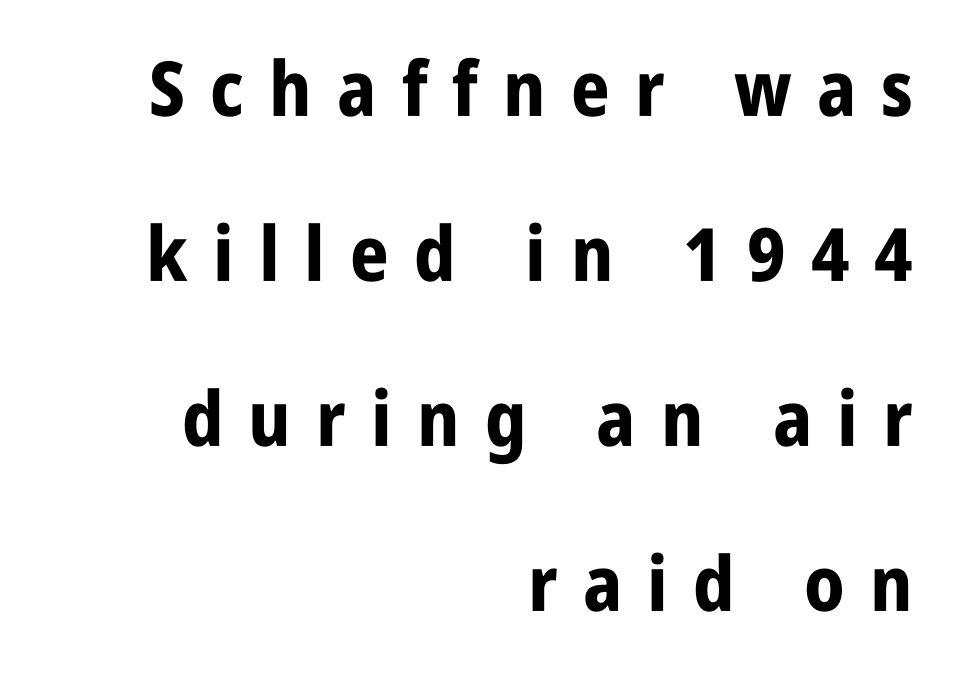
Q: Is the text bold? A: Yes.
Q: Is the text italic (slanted)? A: No, it is upright.
Q: Is the typeface a serif or a sans-serif typeface? A: Sans-serif.
Q: Is the text underlined? A: No.
Q: How is the paragraph aligned? A: Right-aligned.
Q: Is the spacing between letters normal or unusually wide? A: Unusually wide.
Q: Is the spacing between lines tight, normal or loose? A: Loose.
Q: Width (condensed, normal, or wide)? A: Condensed.
Q: Stroke contrast? A: Low.
Q: x-height? A: Large.
Q: Monospaced? A: No.
